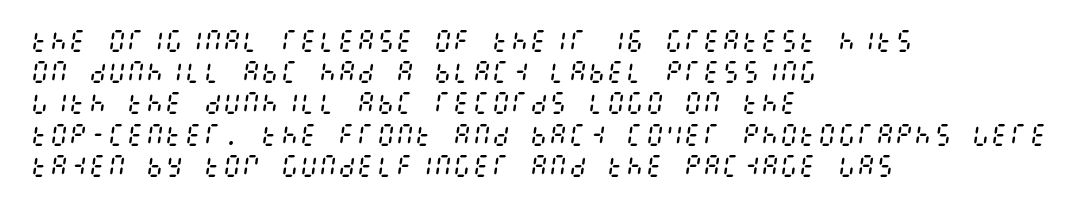
Q: Is the text bold? A: No.
Q: Is the text italic (slanted)? A: Yes, it leans right by about 8 degrees.
Q: Is the text underlined? A: No.
Q: How is the paragraph aligned? A: Left-aligned.
Q: Is the spacing between letters normal or unusually wide? A: Normal.
Q: Is the spacing between lines tight, normal or loose? A: Normal.
